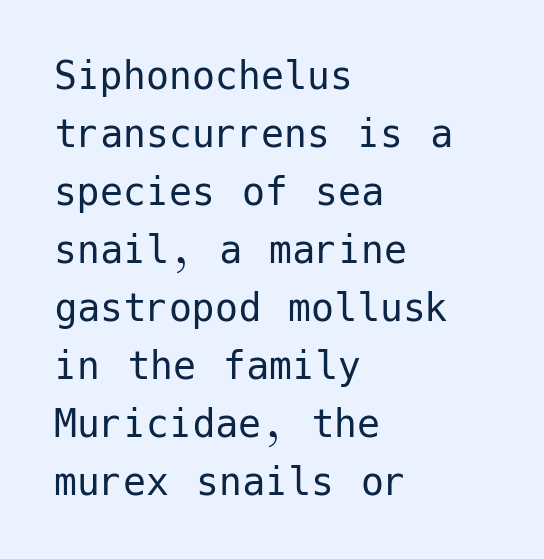
Nope, no serifs anywhere on these letters. Unbolded letterforms with no extra heft. The paragraph shown leans on its left margin. Each word holds together tightly as a unit, with standard inter-letter gaps. Glance below the letters and you will spot only blank space. Notice how the stems are strictly vertical — no italics here.
